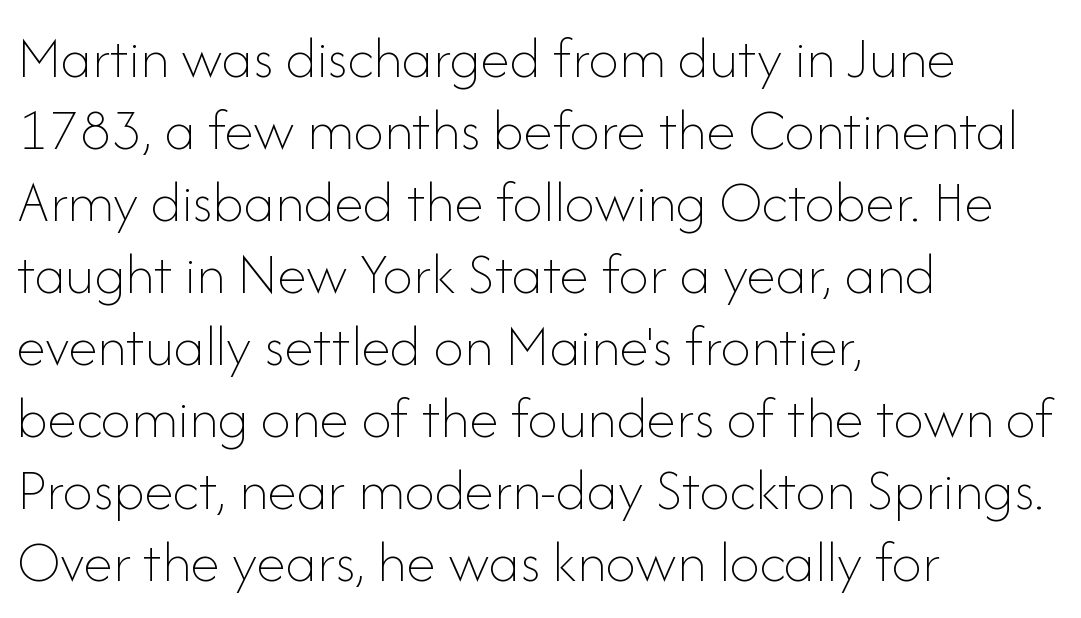
{"italic": "no", "bold": "no", "weight": "thin", "width": "normal", "stroke_contrast": "low", "x_height": "small", "monospaced": "no", "underline": "no", "align": "left", "line_spacing_ratio": 1.2, "letter_spacing": "normal", "letter_spacing_em": 0.0, "glyph_px": 60}
